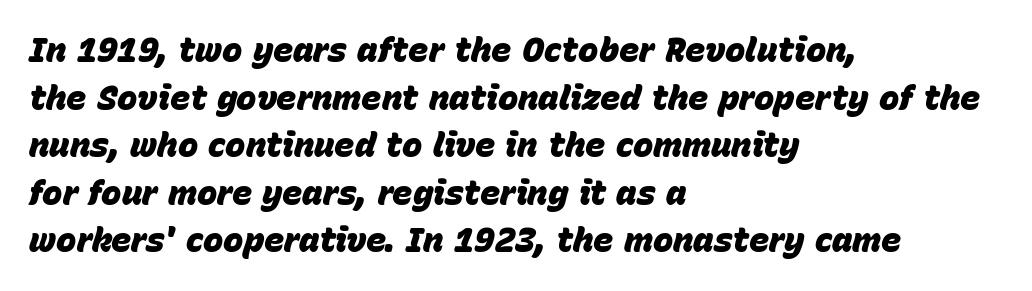
Q: Is the text bold? A: Yes.
Q: Is the text italic (slanted)? A: Yes, it leans right by about 15 degrees.
Q: Is the text underlined? A: No.
Q: How is the paragraph aligned? A: Left-aligned.
Q: Is the spacing between letters normal or unusually wide? A: Normal.
Q: Is the spacing between lines tight, normal or loose? A: Normal.
Q: Width (condensed, normal, or wide)? A: Normal.
Q: Stroke contrast? A: Low.
Q: x-height? A: Large.
Q: Monospaced? A: No.
